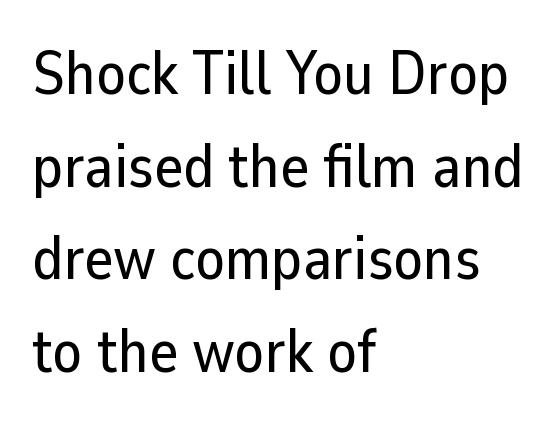
Think of a printed novel: that variable character pitch is what you see here. Each letter's strokes conclude bluntly, with no projecting serifs. Glyph-to-glyph distance matches everyday printed text. The compositor pushed each line to the left boundary.
